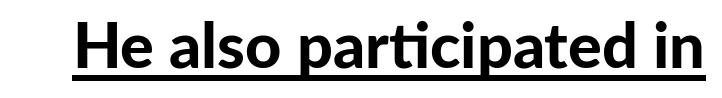
Check the space under the baseline: a stroke is drawn there. Its strokes are broad and dark, the hallmark of bold type. Characters remain perfectly vertical along every line. A typesetter would label this face a sans. You could call the tracking neutral — neither tight nor loose. Is this a fixed-width face? No — the glyphs have proportional, varying widths.
